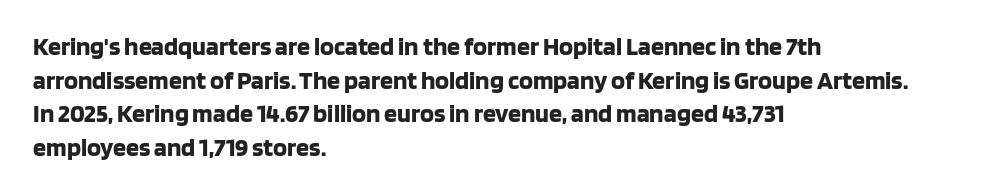
Regarding leading, the lines here are spaced in the standard way. Nothing unusual about the tracking: characters are spaced as the font intends. Clear beneath every line of the passage. The compositor pushed each line to the left boundary. Ascenders rise straight up at ninety degrees. The font is running at its bold setting.
